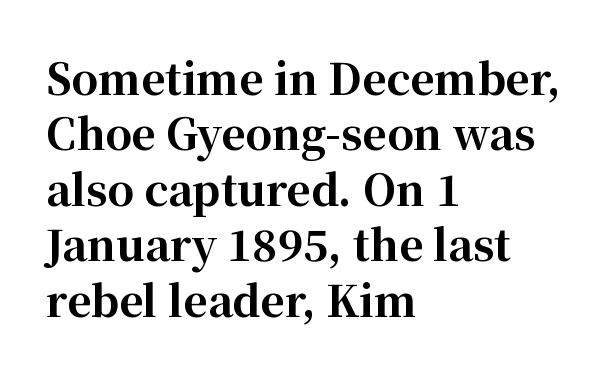
{"serif": "yes", "italic": "no", "bold": "yes", "weight": "bold", "width": "normal", "stroke_contrast": "high", "x_height": "medium", "monospaced": "no", "underline": "no", "align": "left", "line_spacing": "normal", "line_spacing_ratio": 1.32, "letter_spacing": "normal", "letter_spacing_em": 0.0, "glyph_px": 42}
